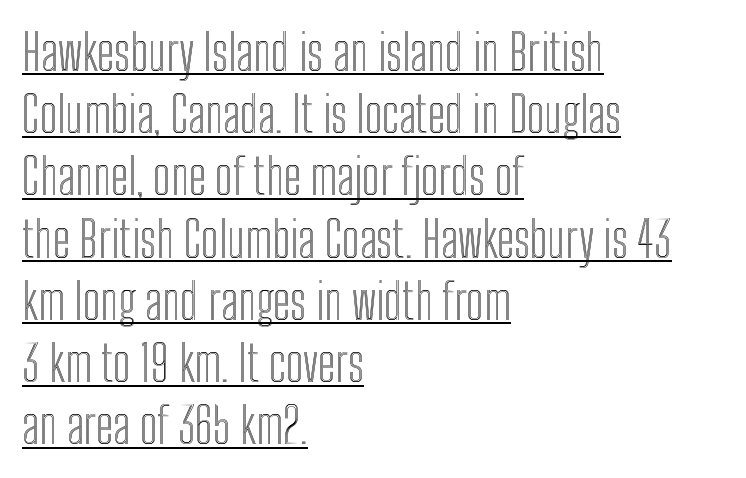
The image shows 49 px condensed type, upright; set left-aligned, normal line spacing (1.27x), normal letter spacing, underlined; a medium x-height.
